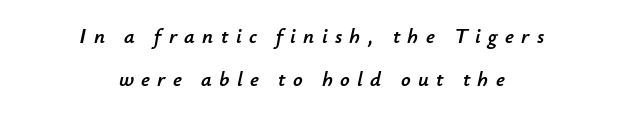
{"italic": "yes", "lean": "right", "slant_degrees": 12, "underline": "no", "align": "center", "line_spacing": "loose", "line_spacing_ratio": 2.05, "letter_spacing": "wide", "letter_spacing_em": 0.35, "glyph_px": 21}
